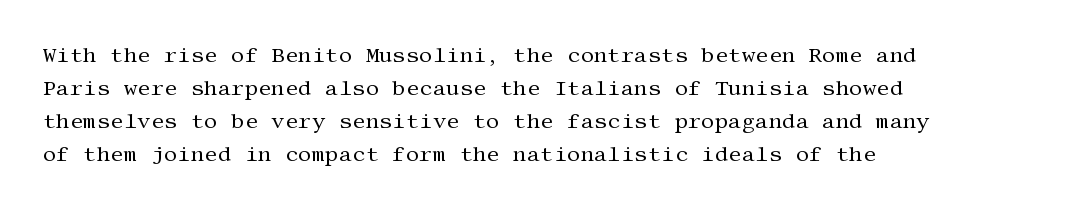
{"italic": "no", "bold": "no", "underline": "no", "align": "left", "line_spacing": "normal", "line_spacing_ratio": 1.57, "letter_spacing": "normal", "letter_spacing_em": 0.0, "glyph_px": 21}
